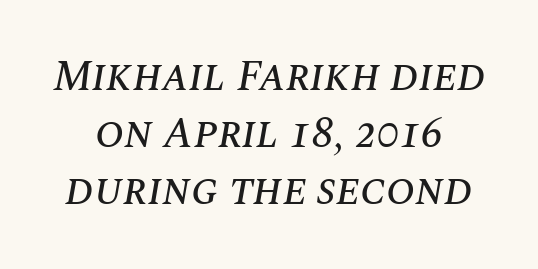
Characters are canted at an angle relative to the baseline's perpendicular. The area under the type is left untouched. Notice how descenders clear the ascenders below comfortably — that's standard leading. The letters sit at their default tracking, neither squeezed nor spread. Varying glyph widths throughout — classic text-font behaviour.
